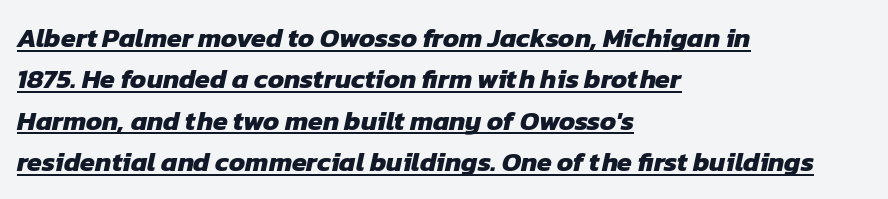
Q: Is the text bold? A: Yes.
Q: Is the text underlined? A: Yes.
Q: How is the paragraph aligned? A: Left-aligned.
Q: Is the spacing between letters normal or unusually wide? A: Normal.
Q: Is the spacing between lines tight, normal or loose? A: Normal.
